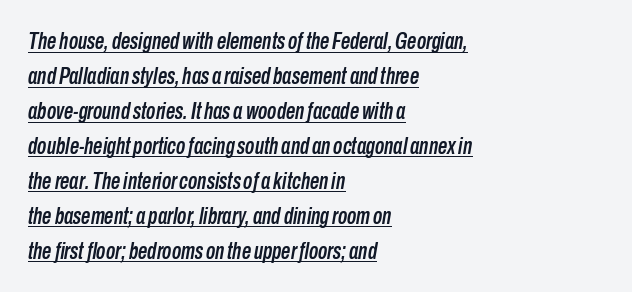
{"italic": "yes", "lean": "right", "slant_degrees": 10, "underline": "yes", "align": "left", "line_spacing": "normal", "line_spacing_ratio": 1.52, "letter_spacing": "normal", "letter_spacing_em": 0.0, "glyph_px": 23}
